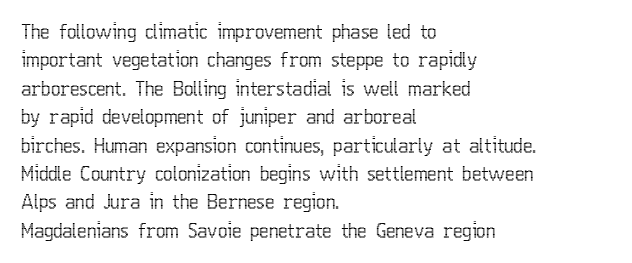
{"italic": "no", "underline": "no", "align": "left", "line_spacing": "normal", "line_spacing_ratio": 1.42, "letter_spacing": "normal", "letter_spacing_em": 0.0, "glyph_px": 20}
